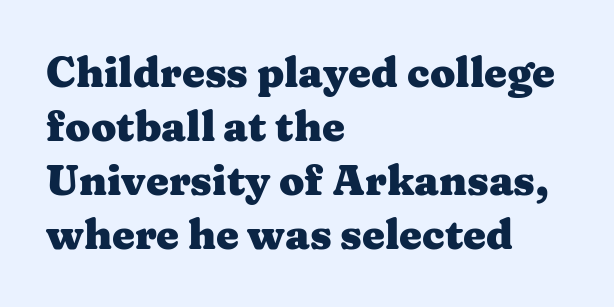
{"serif": "yes", "italic": "no", "bold": "yes", "weight": "heavy", "width": "wide", "stroke_contrast": "medium", "x_height": "medium", "monospaced": "no", "underline": "no", "align": "left", "line_spacing": "normal", "line_spacing_ratio": 1.32, "letter_spacing": "normal", "letter_spacing_em": 0.0, "glyph_px": 41}
